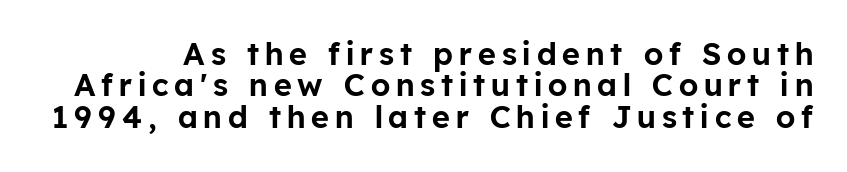
{"serif": "no", "italic": "no", "width": "normal", "stroke_contrast": "low", "x_height": "medium", "monospaced": "no", "underline": "no", "line_spacing": "tight", "line_spacing_ratio": 1.01, "glyph_px": 31}
